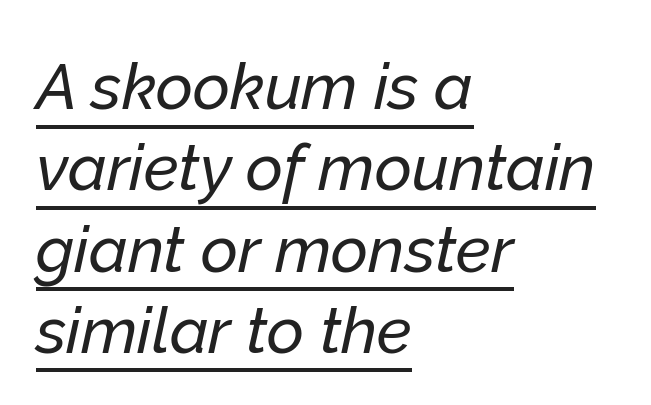
The line texture is even and compact thanks to regular tracking. Each line of the rendering has a horizontal stroke beneath the glyphs. Designer's note — italics engaged. Each letter keeps its own natural width here, so spacing adapts to shape. Line starts are locked; line ends wander. The space between consecutive lines is moderate.
